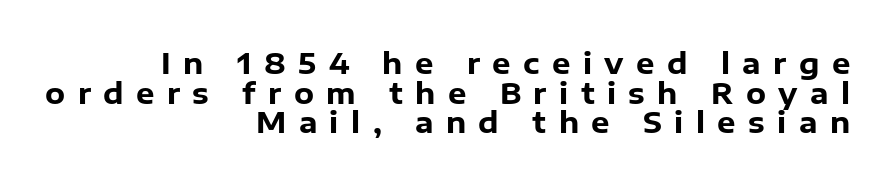
Leftover space on each line is placed entirely before the opening word. Is this a fixed-width face? No — the glyphs have proportional, varying widths. These lines were composed using upright roman letters. Typographic density is high because the face is bold. Letterform terminals end flat and unadorned throughout the passage.
